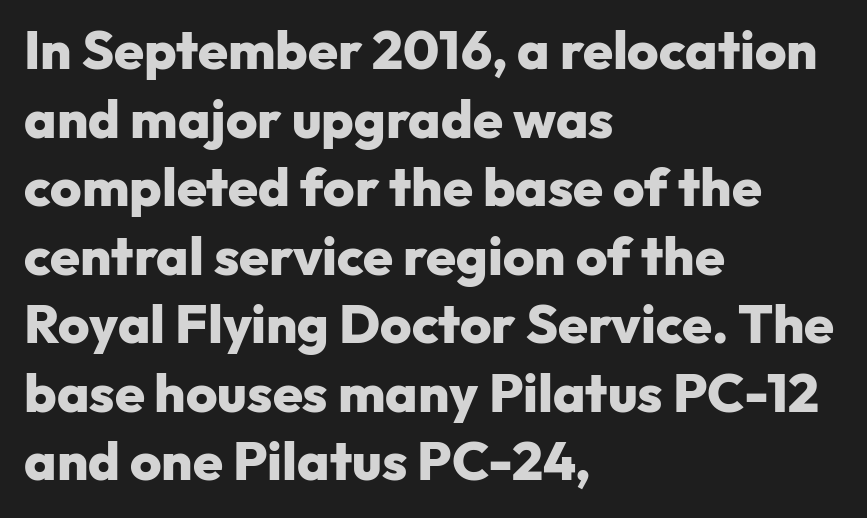
Q: Is the text bold? A: Yes.
Q: Is the text italic (slanted)? A: No, it is upright.
Q: Is the typeface a serif or a sans-serif typeface? A: Sans-serif.
Q: Is the text underlined? A: No.
Q: How is the paragraph aligned? A: Left-aligned.
Q: Is the spacing between letters normal or unusually wide? A: Normal.
Q: Is the spacing between lines tight, normal or loose? A: Normal.
Q: Width (condensed, normal, or wide)? A: Normal.
Q: Stroke contrast? A: Low.
Q: x-height? A: Medium.
Q: Monospaced? A: No.
